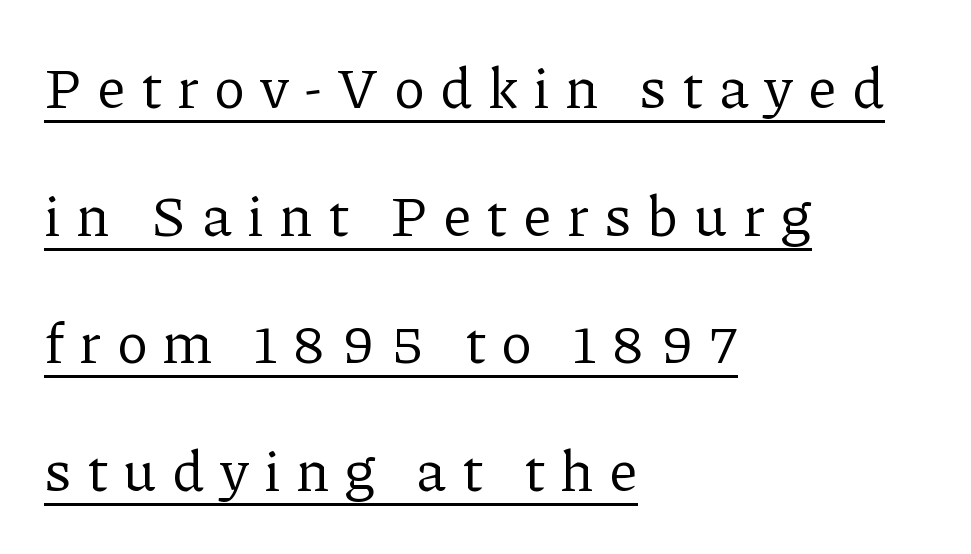
{"serif": "yes", "italic": "no", "bold": "no", "weight": "regular", "width": "normal", "stroke_contrast": "low", "x_height": "medium", "monospaced": "no", "underline": "yes", "align": "left", "line_spacing": "loose", "line_spacing_ratio": 2.24, "letter_spacing": "wide", "letter_spacing_em": 0.27, "glyph_px": 57}
